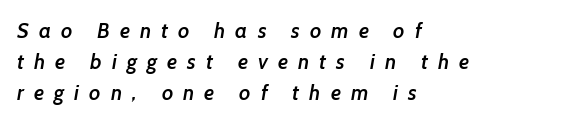
Every row of glyphs begins at an identical x-position on the left. Honestly, the row spacing looks completely unremarkable. Each word looks stretched out because of the extra space between its letters. Compared with an ordinary text face, these strokes are moderately heavier — a semibold. The baseline area is clear.
